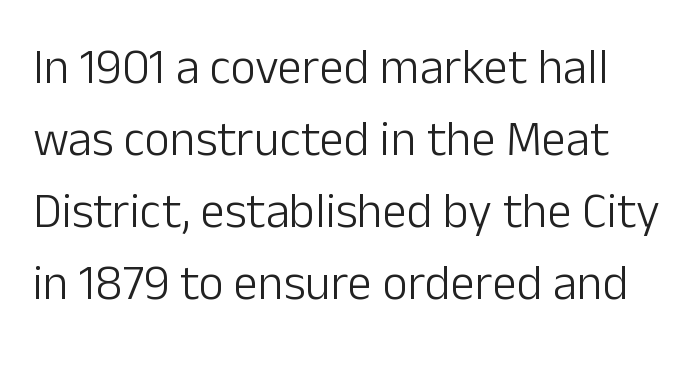
Unlike italic type, these characters show no tilt at all. Letters have the restrained weight of plain body copy at most. The words here are not underlined. The characters display no serif detailing; their extremities are plain. The face used here is rendered with its standard letterfit.
